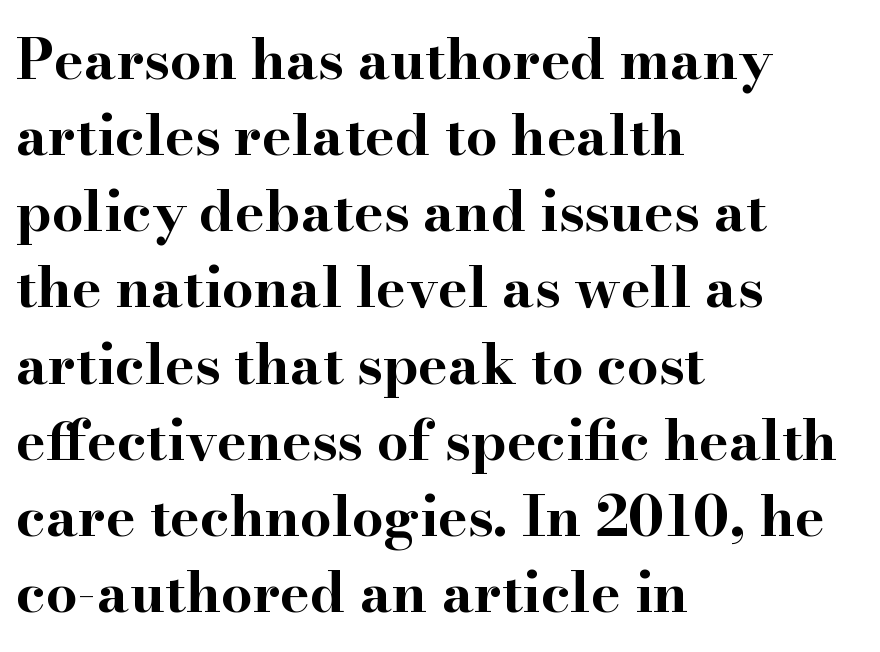
The glyphs have the mass of a bold cut. A typesetter would call this leading conventional body-copy spacing. Plain, unruled lines of type. You could not count columns in this text — the font is proportionally spaced.
